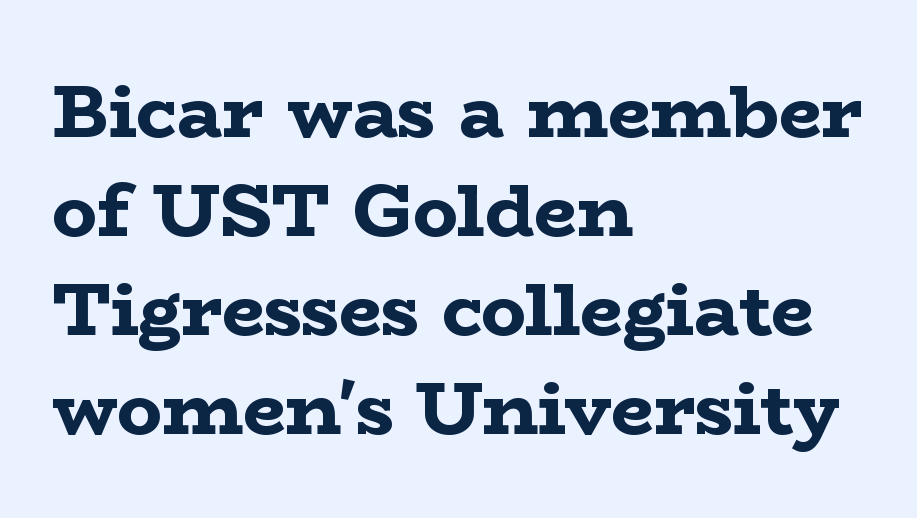
The image shows 75 px bold, wide serif type, upright; set left-aligned, normal line spacing (1.32x), normal letter spacing, not underlined; low stroke contrast and a medium x-height.
